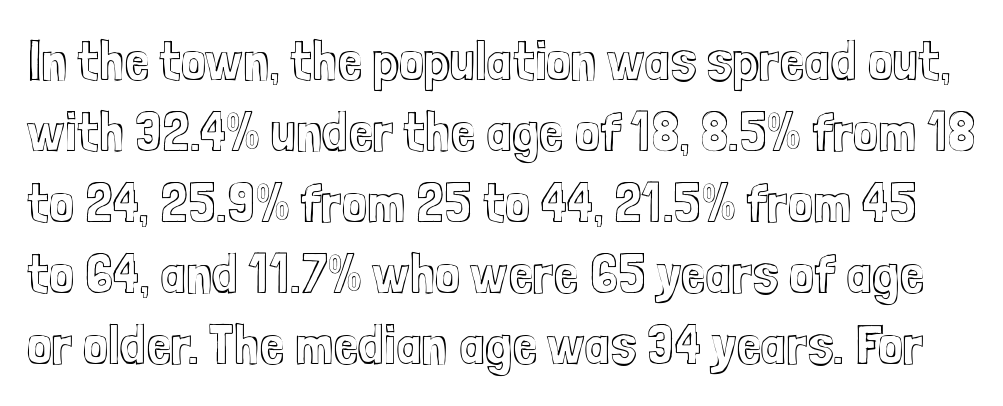
Reading down the column, the eye jumps a familiar distance to each next line. The tracking reads as untouched default to a designer's eye. The face used here is proportionally spaced, like ordinary book or web type. If you drew a line through each stem, it would be perfectly vertical.
